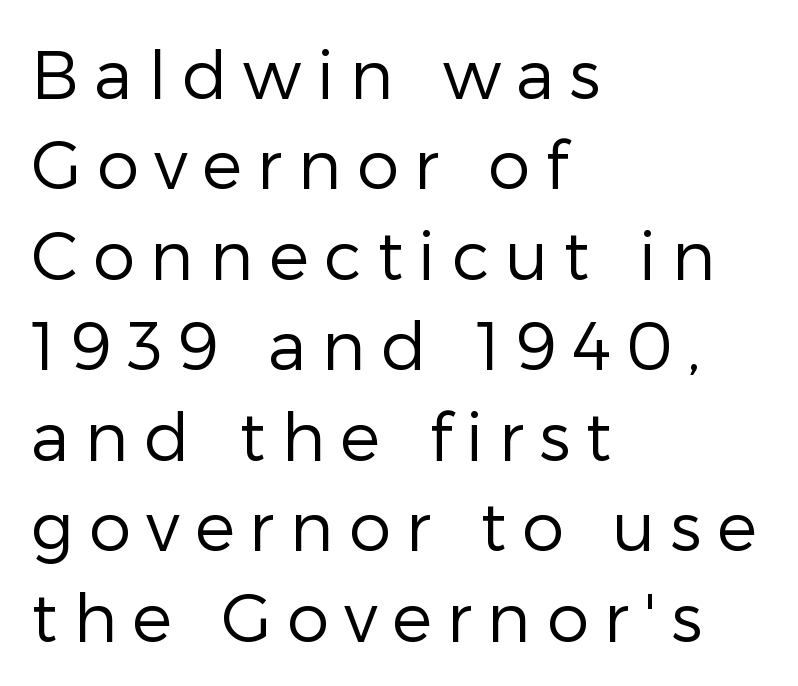
{"serif": "no", "italic": "no", "bold": "no", "weight": "regular", "width": "normal", "stroke_contrast": "low", "x_height": "medium", "monospaced": "no", "underline": "no", "align": "left", "line_spacing": "normal", "line_spacing_ratio": 1.35, "letter_spacing": "wide", "letter_spacing_em": 0.23, "glyph_px": 67}
